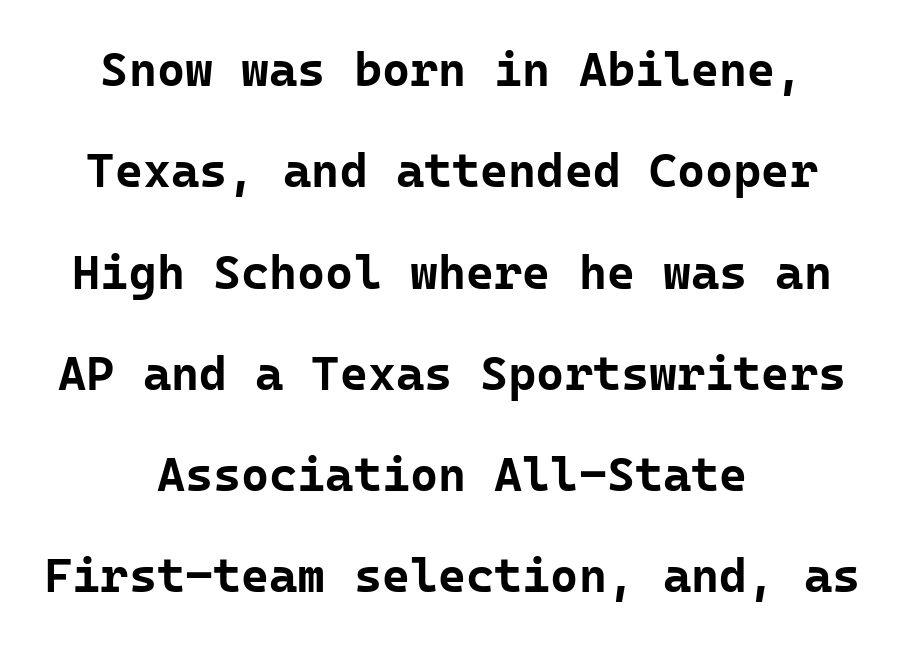
Q: Is the text bold? A: Yes.
Q: Is the text italic (slanted)? A: No, it is upright.
Q: Is the typeface a serif or a sans-serif typeface? A: Sans-serif.
Q: Is the text underlined? A: No.
Q: How is the paragraph aligned? A: Centered.
Q: Is the spacing between letters normal or unusually wide? A: Normal.
Q: Is the spacing between lines tight, normal or loose? A: Loose.
Q: Width (condensed, normal, or wide)? A: Normal.
Q: Stroke contrast? A: Low.
Q: x-height? A: Medium.
Q: Monospaced? A: Yes.
